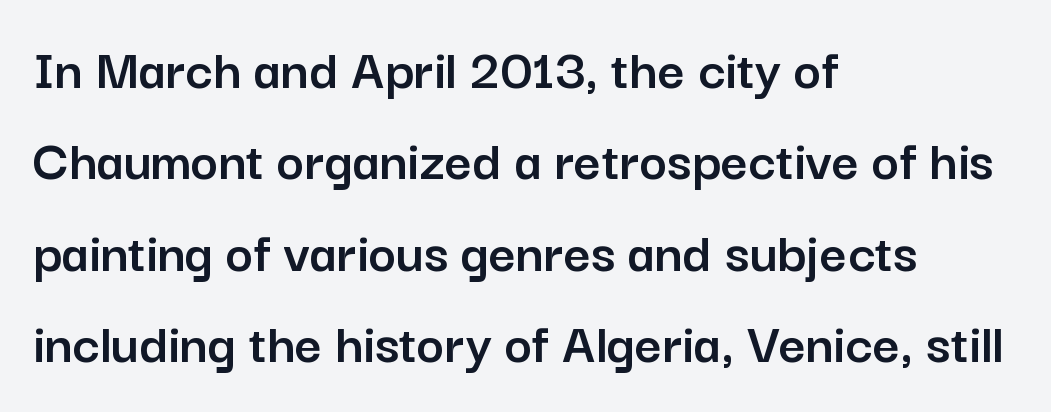
The image shows 59 px sans-serif type, upright; set left-aligned, normal line spacing (1.55x), normal letter spacing, not underlined; low stroke contrast and a medium x-height.
